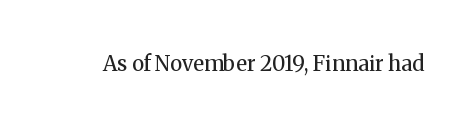
Q: Is the text bold? A: No.
Q: Is the text italic (slanted)? A: No, it is upright.
Q: Is the text underlined? A: No.
Q: Is the spacing between letters normal or unusually wide? A: Normal.
